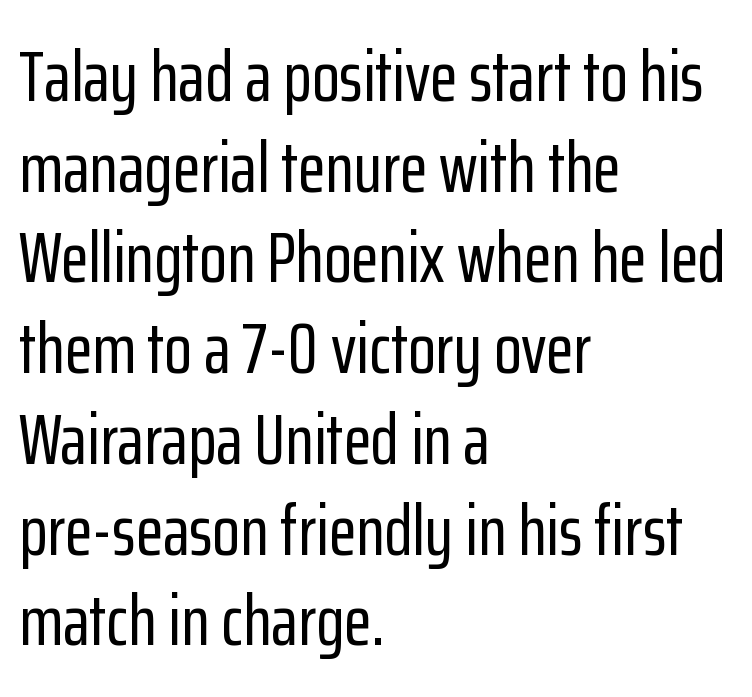
Alignment: flush left. Just letters on the line, the space beneath them empty. The passage shown is typed in a proportional face where columns would drift. Is the letter spacing exaggerated? No — it looks like the ordinary default.
